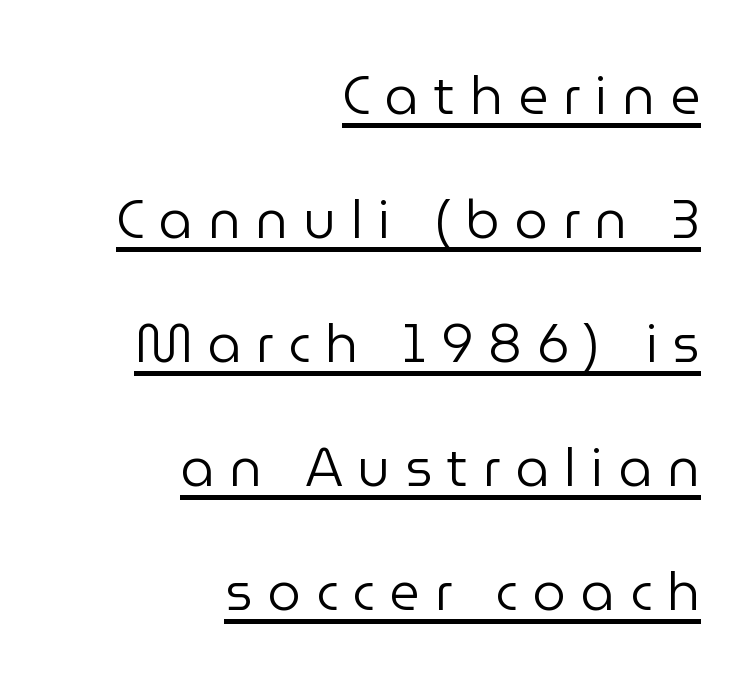
Caption: lettering with a line underneath. The space between consecutive lines is lavish. Right-aligned paragraph, ragged on the left. Spacing between characters has been opened up far beyond the box default. Weight: in the light-to-regular range.
